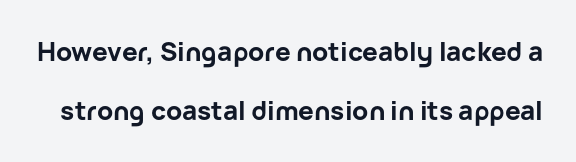
{"italic": "no", "bold": "yes", "underline": "no", "line_spacing": "loose", "line_spacing_ratio": 2.27, "letter_spacing": "normal", "letter_spacing_em": 0.0, "glyph_px": 26}
